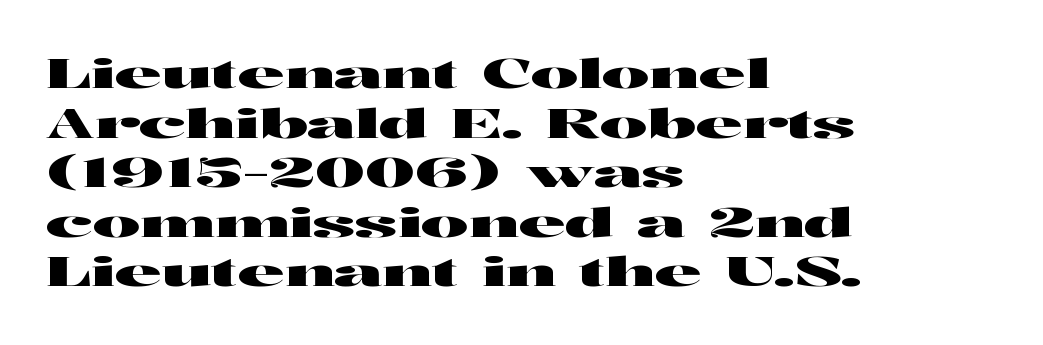
Spacing verdict: proportional, widths tailored to each character. This rendering leaves character spacing at its baseline value. Observe the absence of serifs on each vertical stroke in this sample. Visually the block forms a straight wall on the left and a jagged coastline on the right. Characters remain perfectly vertical along every line.
